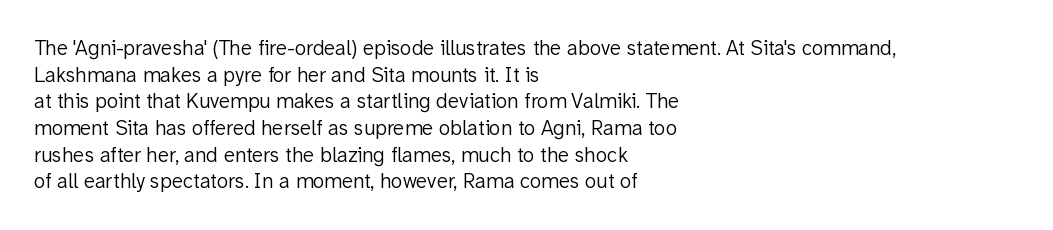
Q: Is the text bold? A: No.
Q: Is the text italic (slanted)? A: No, it is upright.
Q: Is the text underlined? A: No.
Q: How is the paragraph aligned? A: Left-aligned.
Q: Is the spacing between letters normal or unusually wide? A: Normal.
Q: Is the spacing between lines tight, normal or loose? A: Normal.
